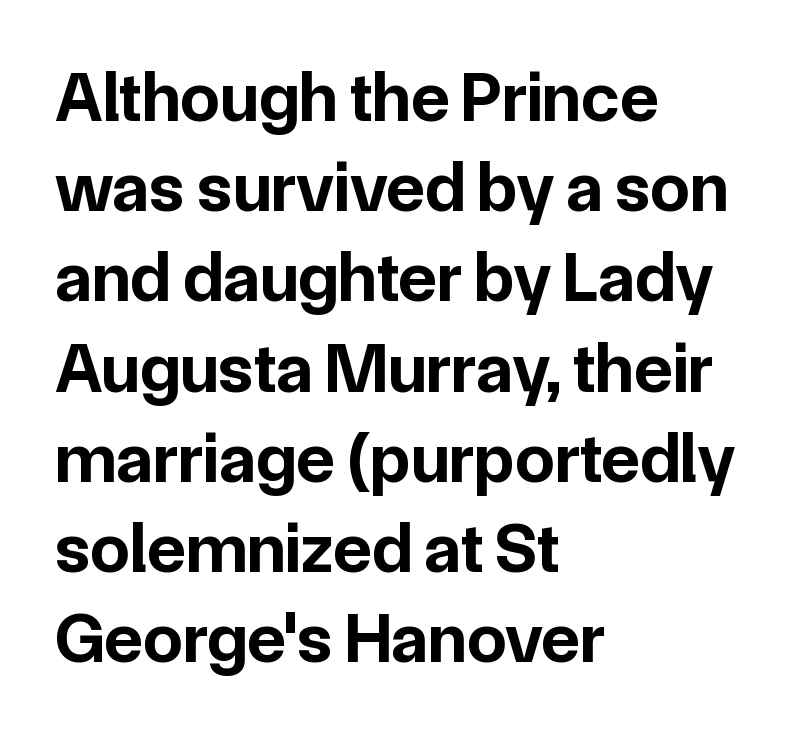
The image shows 71 px bold sans-serif type, upright; set left-aligned, normal line spacing (1.27x), normal letter spacing, not underlined; low stroke contrast and a medium x-height.
